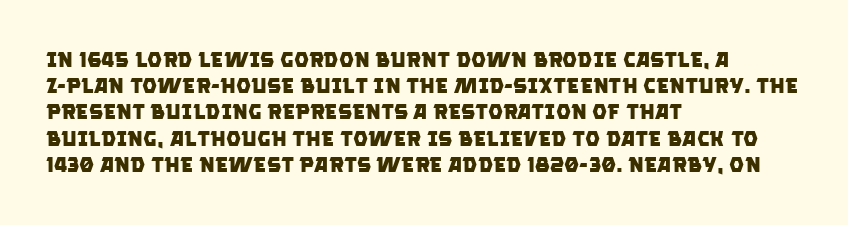
{"bold": "yes", "underline": "no", "align": "left", "line_spacing": "normal", "line_spacing_ratio": 1.25, "letter_spacing": "normal", "letter_spacing_em": 0.0, "glyph_px": 21}
